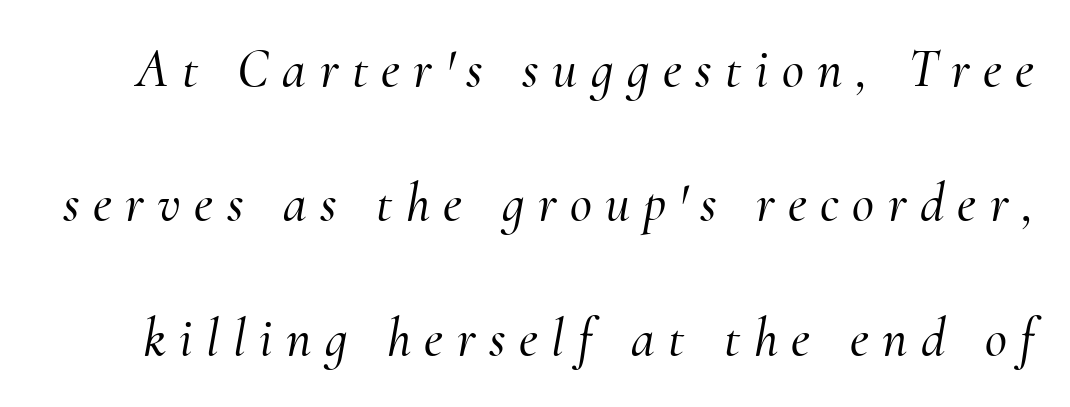
Q: Is the text italic (slanted)? A: Yes, it leans right by about 10 degrees.
Q: Is the typeface a serif or a sans-serif typeface? A: Serif.
Q: Is the text underlined? A: No.
Q: Is the spacing between letters normal or unusually wide? A: Unusually wide.
Q: Is the spacing between lines tight, normal or loose? A: Loose.
Q: Width (condensed, normal, or wide)? A: Normal.
Q: Stroke contrast? A: Medium.
Q: x-height? A: Small.
Q: Monospaced? A: No.
